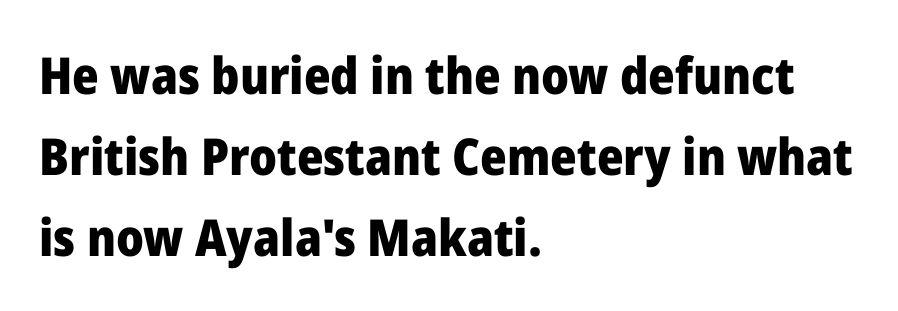
The image shows 51 px heavy sans-serif type, upright; set left-aligned, normal line spacing (1.59x), normal letter spacing, not underlined; low stroke contrast and a medium x-height.
